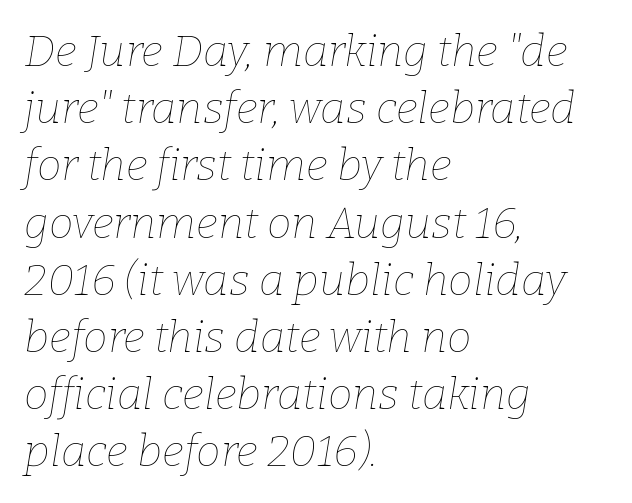
Q: Is the text bold? A: No.
Q: Is the text italic (slanted)? A: Yes, it leans right by about 9 degrees.
Q: Is the text underlined? A: No.
Q: How is the paragraph aligned? A: Left-aligned.
Q: Is the spacing between letters normal or unusually wide? A: Normal.
Q: Is the spacing between lines tight, normal or loose? A: Normal.
Q: Width (condensed, normal, or wide)? A: Normal.
Q: Stroke contrast? A: Low.
Q: x-height? A: Medium.
Q: Monospaced? A: No.
